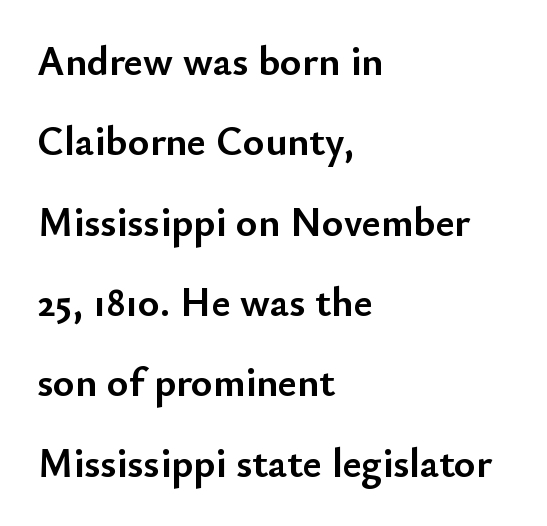
The image shows 41 px semibold sans-serif type, upright; set left-aligned, loose line spacing (1.96x), normal letter spacing, not underlined; low stroke contrast and a small x-height.
